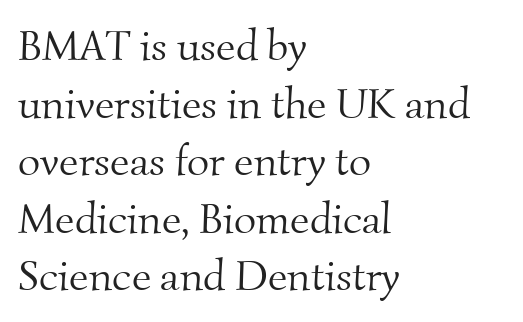
The image shows 43 px light serif type; set left-aligned, normal line spacing (1.34x), normal letter spacing, not underlined; medium stroke contrast and a small x-height.
